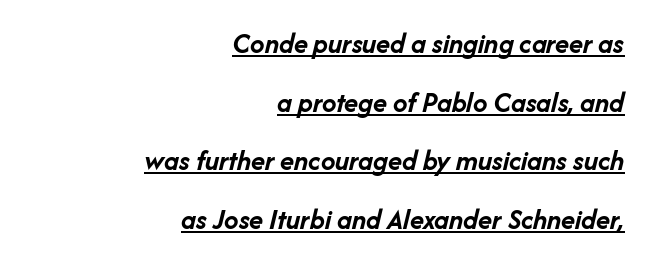
{"italic": "yes", "lean": "right", "slant_degrees": 14, "bold": "yes", "weight": "semibold", "width": "normal", "stroke_contrast": "low", "x_height": "medium", "monospaced": "no", "underline": "yes", "align": "right", "line_spacing": "loose", "line_spacing_ratio": 2.02, "letter_spacing": "normal", "letter_spacing_em": 0.0, "glyph_px": 29}
